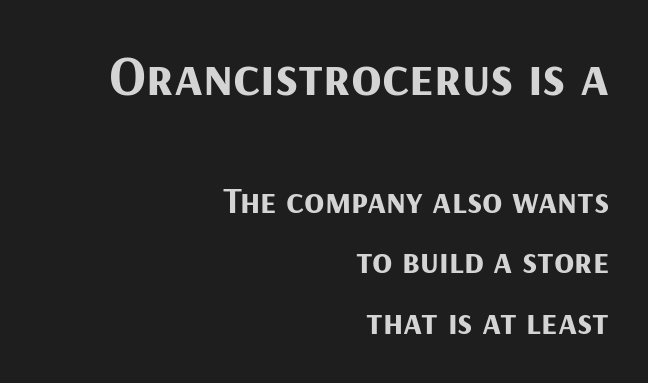
Q: Is the text bold? A: Yes.
Q: Is the text italic (slanted)? A: No, it is upright.
Q: Is the typeface a serif or a sans-serif typeface? A: Sans-serif.
Q: Is the text underlined? A: No.
Q: How is the paragraph aligned? A: Right-aligned.
Q: Is the spacing between letters normal or unusually wide? A: Normal.
Q: Is the spacing between lines tight, normal or loose? A: Normal.
Q: Which block of text is set in a larger size, the first (top) or the second (bottom)? A: The first (top) one.
Q: Width (condensed, normal, or wide)? A: Normal.
Q: Stroke contrast? A: Medium.
Q: x-height? A: Medium.
Q: Monospaced? A: No.
